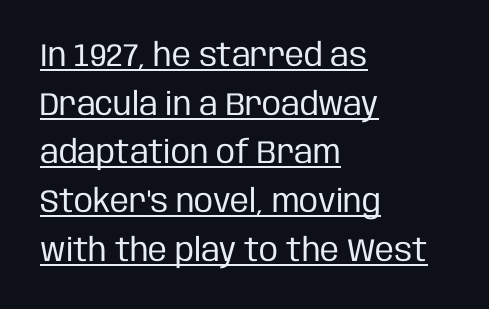
Somebody hit Ctrl+U on this one — the words are underlined. Stems and bowls with no extra thickness — not bold. Do the letters lean? They stand straight. A typesetter would call this proportional, since set widths differ per character. How would I describe the line gaps? Plain and ordinary. Layout note: lines flush left.
